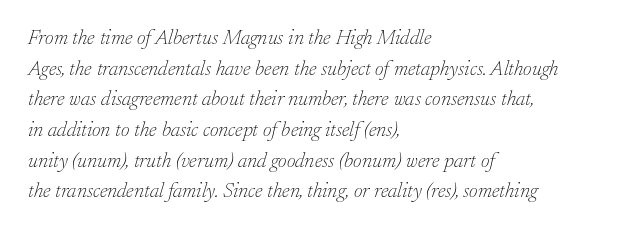
The image shows 21 px text type, italic (leaning right); set left-aligned, normal line spacing (1.46x), normal letter spacing, not underlined.
